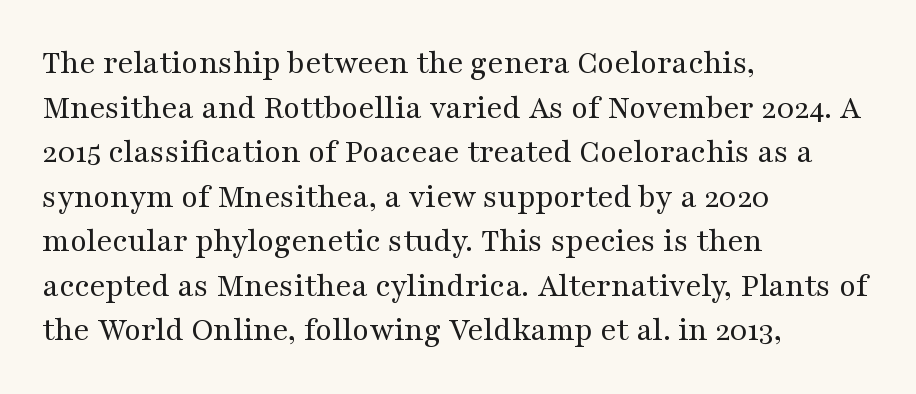
The compositor pushed each line to the left boundary. Words float on clear page, feet unadorned. These lines were composed using upright roman letters. Is this a sans? No — the strokes have serifs. The face used here is proportionally spaced, like ordinary book or web type. The designer left line spacing at the default.
